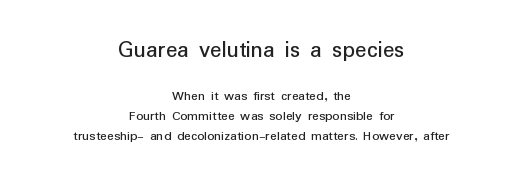
The image shows 24 px text type, upright; set centered, normal line spacing (1.41x), normal letter spacing, not underlined; the first (top) block is 1.71x larger.
